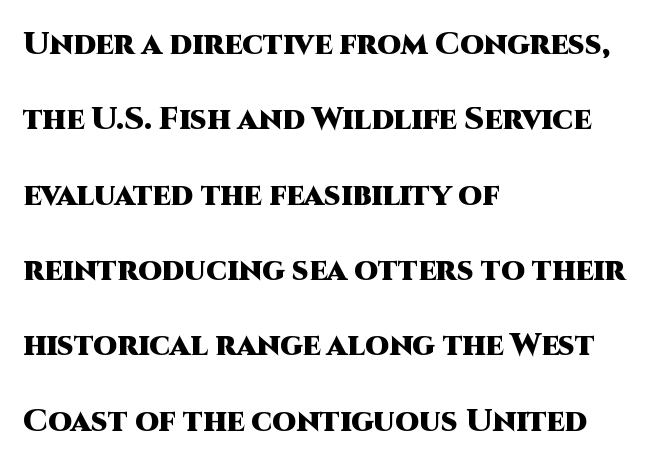
Q: Is the text bold? A: Yes.
Q: Is the text italic (slanted)? A: No, it is upright.
Q: Is the typeface a serif or a sans-serif typeface? A: Sans-serif.
Q: Is the text underlined? A: No.
Q: How is the paragraph aligned? A: Left-aligned.
Q: Is the spacing between letters normal or unusually wide? A: Normal.
Q: Is the spacing between lines tight, normal or loose? A: Loose.
Q: Width (condensed, normal, or wide)? A: Normal.
Q: Stroke contrast? A: High.
Q: x-height? A: Large.
Q: Monospaced? A: No.
